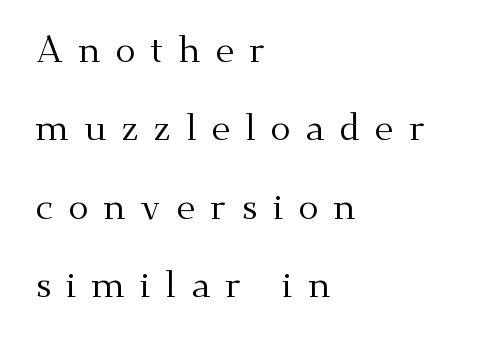
The image shows 38 px regular-weight serif type, upright; set left-aligned, loose line spacing (2.06x), unusually wide letter spacing (+0.39 em), not underlined; medium stroke contrast and a small x-height.
